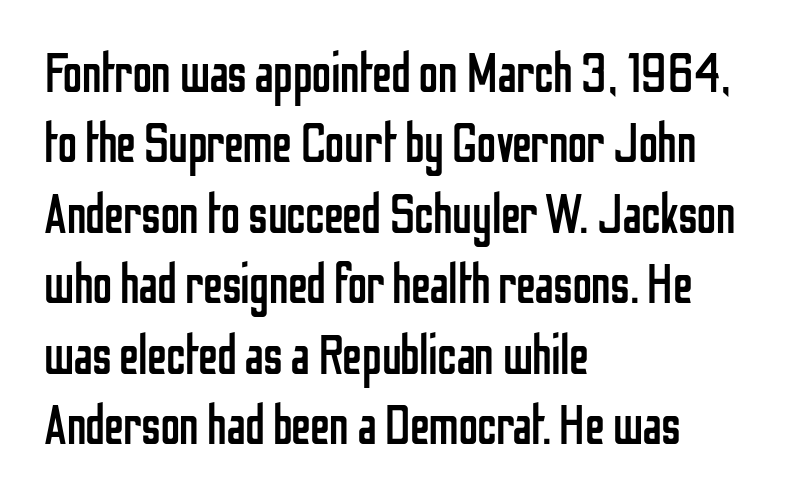
The letterforms sit shoulder to shoulder at normal distance. Vertical spacing — default. The baseline area is clear. These lines are rendered in a variable-pitch font. Ordinary non-slanted type is in use. Weight: regular or lighter.
